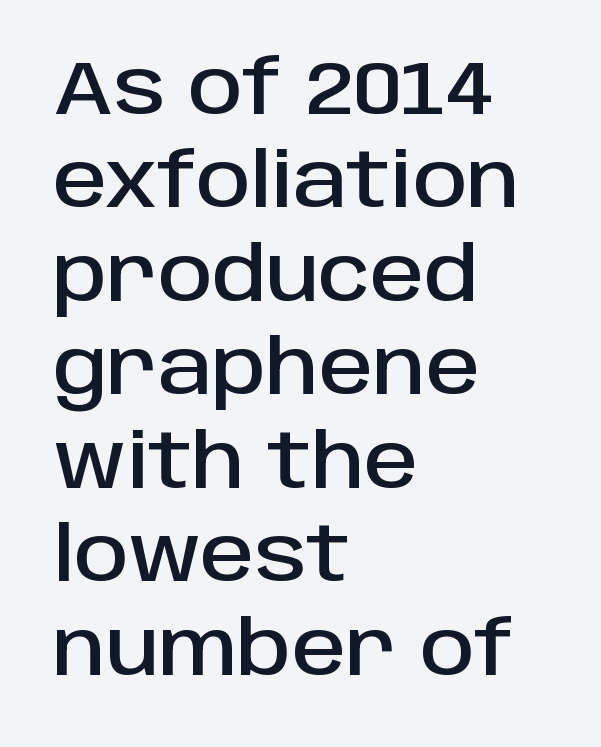
Q: Is the text italic (slanted)? A: No, it is upright.
Q: Is the typeface a serif or a sans-serif typeface? A: Sans-serif.
Q: Is the text underlined? A: No.
Q: How is the paragraph aligned? A: Left-aligned.
Q: Is the spacing between letters normal or unusually wide? A: Normal.
Q: Width (condensed, normal, or wide)? A: Normal.
Q: Stroke contrast? A: Low.
Q: x-height? A: Large.
Q: Monospaced? A: No.
